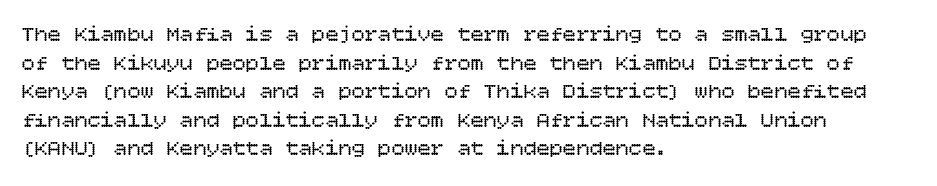
The image shows 22 px text type, upright; set left-aligned, normal line spacing (1.3x), normal letter spacing, not underlined.
